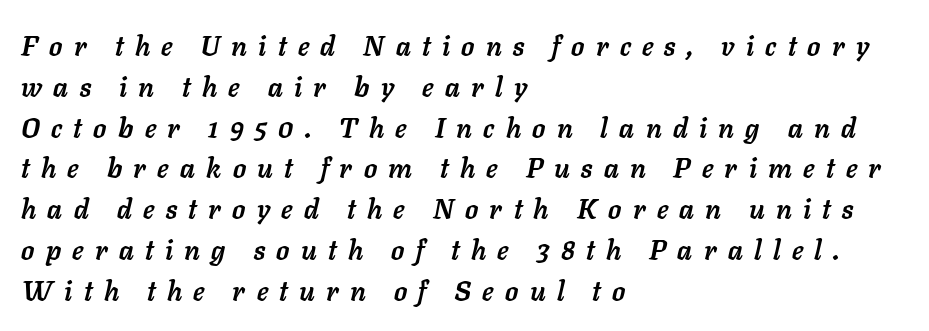
The type is letterspaced generously, with wide tracking. A typesetter would call this leading conventional body-copy spacing. In terms of posture, this sample is oblique. The face used here has the dense, thick strokes of a bold. Honestly, there is no underline to notice here at all. The paragraph shown leans on its left margin.
